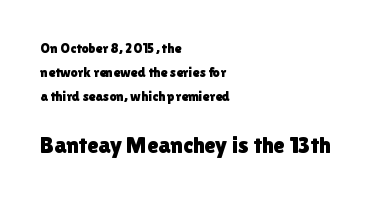
Nope, not italic — everything's standing straight. Between these two stacked blocks, the lower one wins on size. The gaps between neighbouring characters are ordinary and unremarkable. Letters rest on an invisible, unmarked baseline. These lines are set flush left with a ragged right edge.
